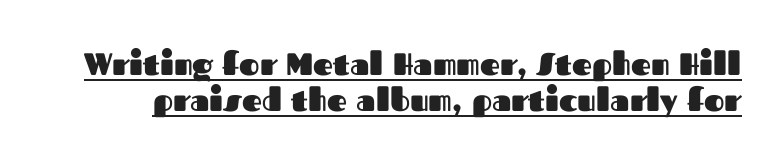
Q: Is the text bold? A: Yes.
Q: Is the text italic (slanted)? A: No, it is upright.
Q: Is the typeface a serif or a sans-serif typeface? A: Sans-serif.
Q: Is the text underlined? A: Yes.
Q: Is the spacing between letters normal or unusually wide? A: Normal.
Q: Width (condensed, normal, or wide)? A: Normal.
Q: Stroke contrast? A: Medium.
Q: x-height? A: Medium.
Q: Monospaced? A: No.
